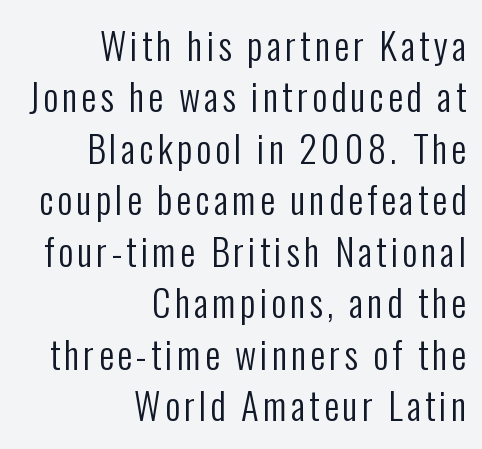
{"serif": "no", "italic": "no", "bold": "no", "weight": "regular", "width": "condensed", "stroke_contrast": "low", "x_height": "medium", "monospaced": "no", "underline": "no", "align": "right", "line_spacing": "normal", "line_spacing_ratio": 1.39, "glyph_px": 37}
